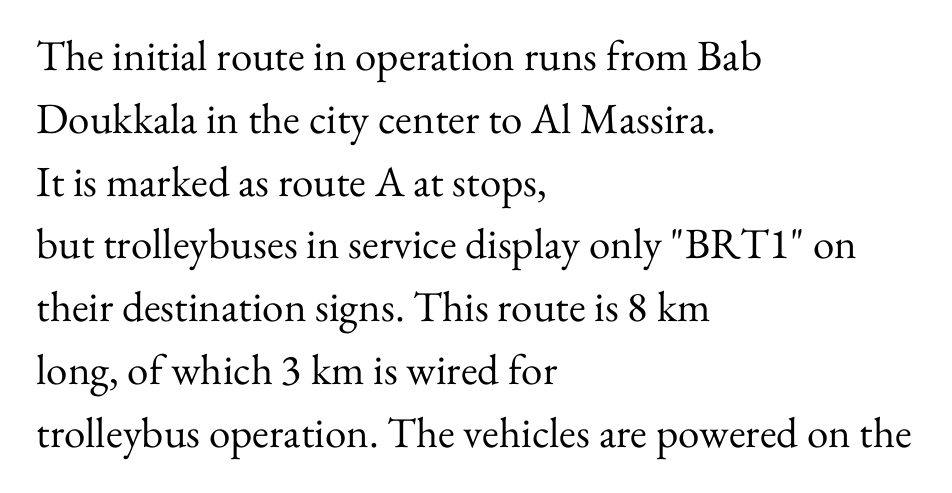
{"serif": "yes", "italic": "no", "bold": "no", "weight": "regular", "width": "normal", "stroke_contrast": "medium", "x_height": "small", "monospaced": "no", "underline": "no", "align": "left", "line_spacing": "normal", "line_spacing_ratio": 1.46, "letter_spacing": "normal", "letter_spacing_em": 0.0, "glyph_px": 43}
